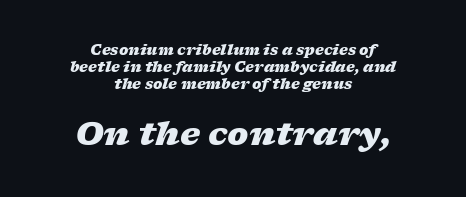
The image shows 32 px heavy, wide type, italic (leaning right); set centered, line spacing 1.2x, normal letter spacing, not underlined; the second (bottom) block is 2.29x larger; low stroke contrast and a medium x-height.
